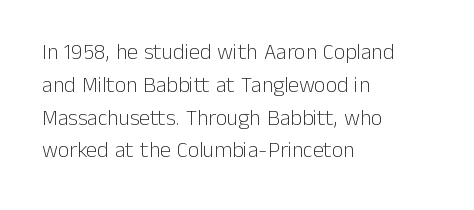
Descender tails drop into unmarked territory. Vertically, the passage feels balanced, rows spaced as you'd expect. The typesetter chose a ragged-right arrangement here. The typography opts for an upright posture over an oblique one. The rendering keeps characters at their native spacing. Stroke mass is kept to a normal reading level or below.
